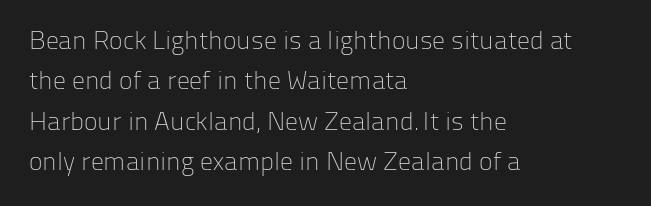
Check the space under the baseline: it is left empty. The type sits square on the baseline with zero lean. Line spacing here is normal. Casual observation: everything's shoved over to the left. Honestly, the letter spacing is just normal — you wouldn't notice it.
